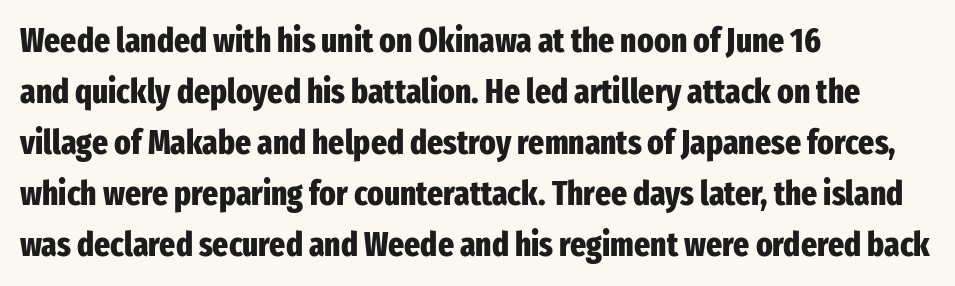
Ordinary non-slanted type is in use. How heavy is the stroke? Heavy — this is a bold. Beneath every word, the page is bare. Each letter's strokes conclude bluntly, with no projecting serifs.
